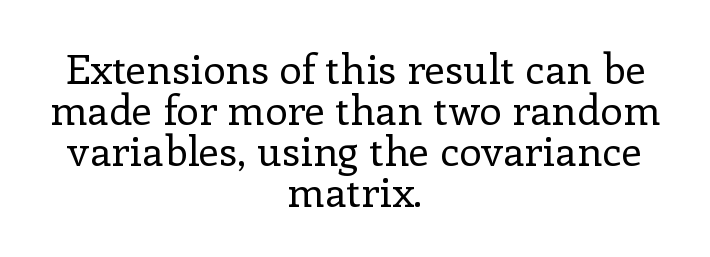
Typeset on center — no edge is straight. Does the leading feel generous? Not at all — it's pinched. Proportional: the letters do not fall into vertical columns. Notice how the stems are strictly vertical — no italics here. Ink coverage per letter is moderate at most.
